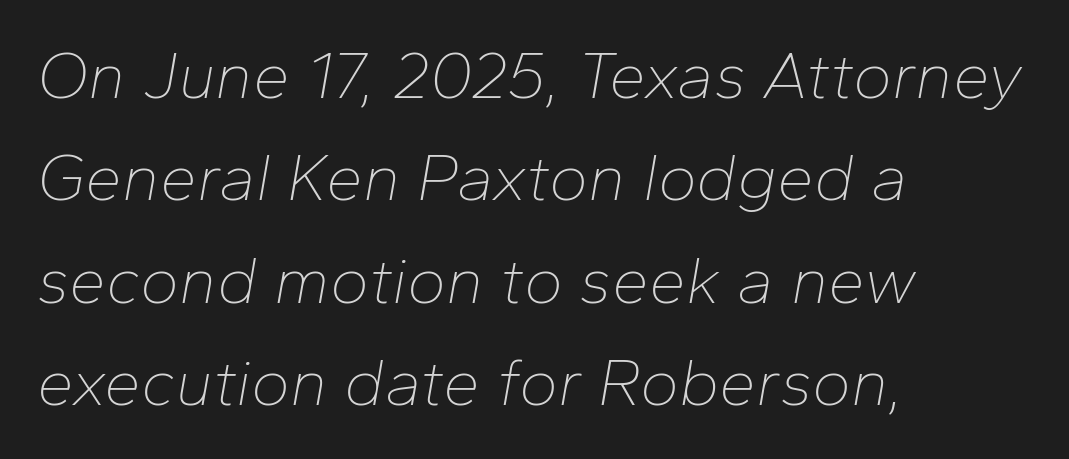
The image shows 66 px thin type, italic (leaning right); set left-aligned, normal line spacing (1.55x), normal letter spacing, not underlined; low stroke contrast and a medium x-height.
